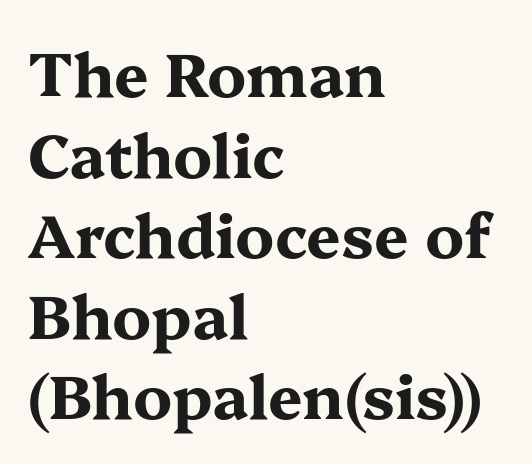
Q: Is the text bold? A: Yes.
Q: Is the text italic (slanted)? A: No, it is upright.
Q: Is the typeface a serif or a sans-serif typeface? A: Serif.
Q: Is the text underlined? A: No.
Q: How is the paragraph aligned? A: Left-aligned.
Q: Is the spacing between letters normal or unusually wide? A: Normal.
Q: Is the spacing between lines tight, normal or loose? A: Normal.
Q: Width (condensed, normal, or wide)? A: Wide.
Q: Stroke contrast? A: Medium.
Q: x-height? A: Medium.
Q: Monospaced? A: No.
